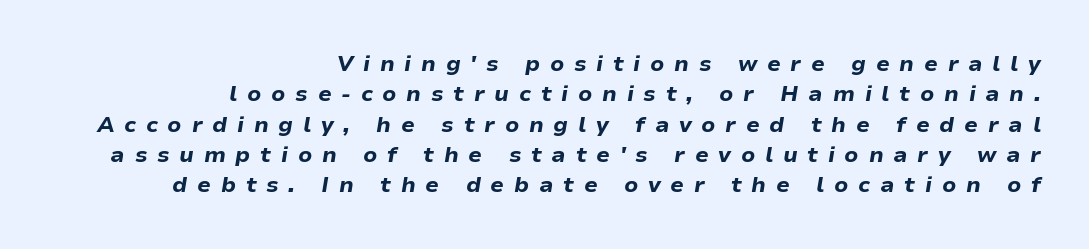
The image shows 22 px bold type, italic (leaning right); set right-aligned, normal line spacing (1.38x), unusually wide letter spacing (+0.44 em), not underlined.
